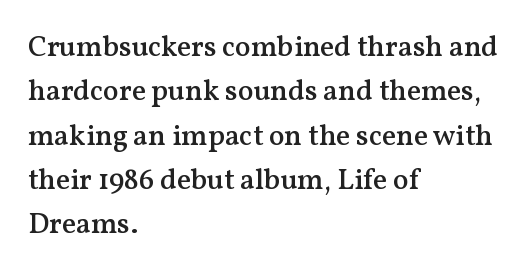
Q: Is the text bold? A: Semi-bold.
Q: Is the text italic (slanted)? A: No, it is upright.
Q: Is the typeface a serif or a sans-serif typeface? A: Serif.
Q: Is the text underlined? A: No.
Q: How is the paragraph aligned? A: Left-aligned.
Q: Is the spacing between letters normal or unusually wide? A: Normal.
Q: Is the spacing between lines tight, normal or loose? A: Normal.
Q: Width (condensed, normal, or wide)? A: Normal.
Q: Stroke contrast? A: Medium.
Q: x-height? A: Medium.
Q: Monospaced? A: No.
